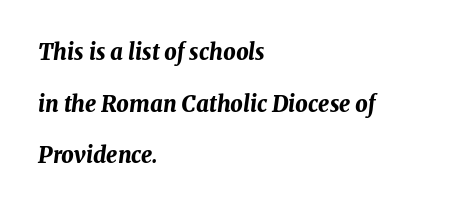
{"italic": "yes", "lean": "right", "slant_degrees": 8, "bold": "yes", "underline": "no", "align": "left", "line_spacing": "loose", "line_spacing_ratio": 2.35, "letter_spacing": "normal", "letter_spacing_em": 0.0, "glyph_px": 22}
